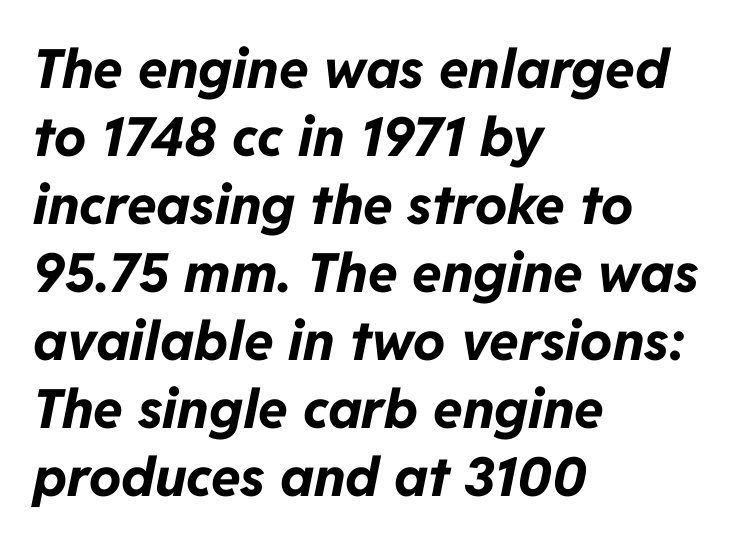
Every row of glyphs begins at an identical x-position on the left. These lines carry a lot of weight — the face is fully bold. Is the type slanted? Yes — the strokes lean at a clear angle. The string is rendered with underlining switched off.
